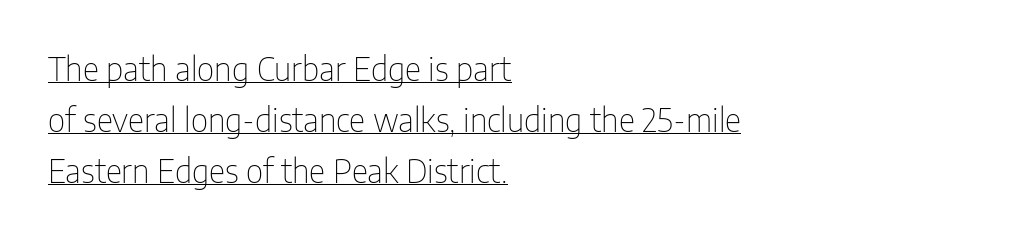
Q: Is the text bold? A: No.
Q: Is the text italic (slanted)? A: No, it is upright.
Q: Is the typeface a serif or a sans-serif typeface? A: Sans-serif.
Q: Is the text underlined? A: Yes.
Q: How is the paragraph aligned? A: Left-aligned.
Q: Is the spacing between letters normal or unusually wide? A: Normal.
Q: Is the spacing between lines tight, normal or loose? A: Normal.
Q: Width (condensed, normal, or wide)? A: Condensed.
Q: Stroke contrast? A: Low.
Q: x-height? A: Medium.
Q: Monospaced? A: No.
